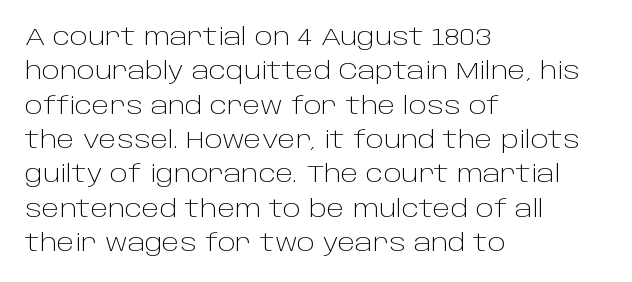
The image shows 24 px text type, upright; set left-aligned, normal line spacing (1.43x), normal letter spacing, not underlined.
